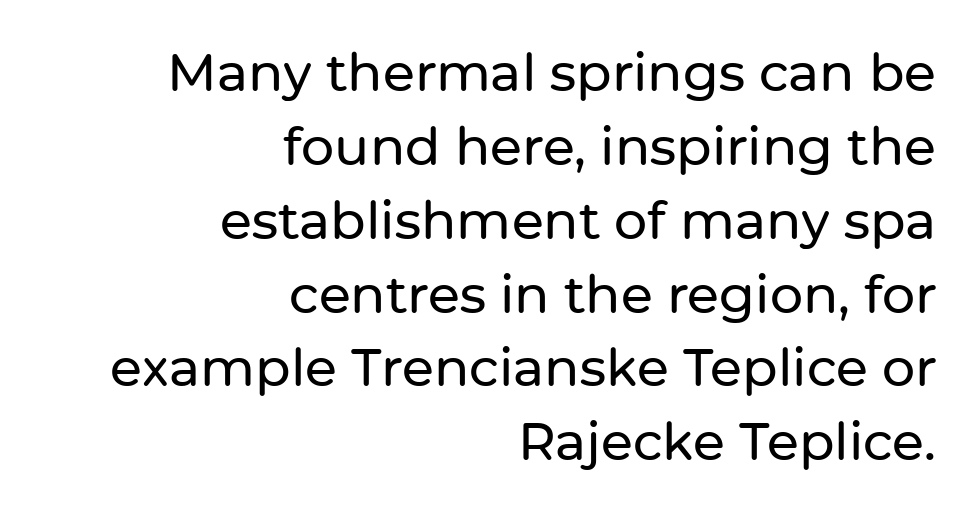
{"serif": "no", "italic": "no", "width": "normal", "stroke_contrast": "low", "x_height": "medium", "monospaced": "no", "underline": "no", "align": "right", "line_spacing": "normal", "line_spacing_ratio": 1.42, "letter_spacing": "normal", "letter_spacing_em": 0.0, "glyph_px": 52}
